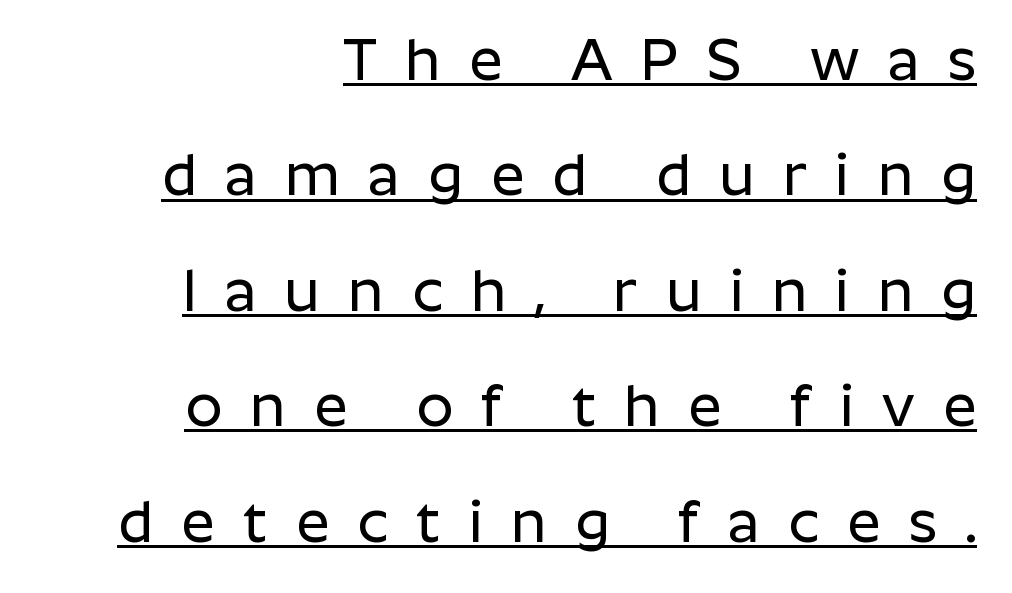
The block of text is sparse from top to bottom, with ample space between rows. These lines are rendered in a variable-pitch font. To sum up the face: it is a sans, with no serifs. Is the block centered? No — it sits flush against the right margin. Display-style spreading of the glyphs; the letterfit is very open. Italic? Not at all — the glyphs are vertical.
